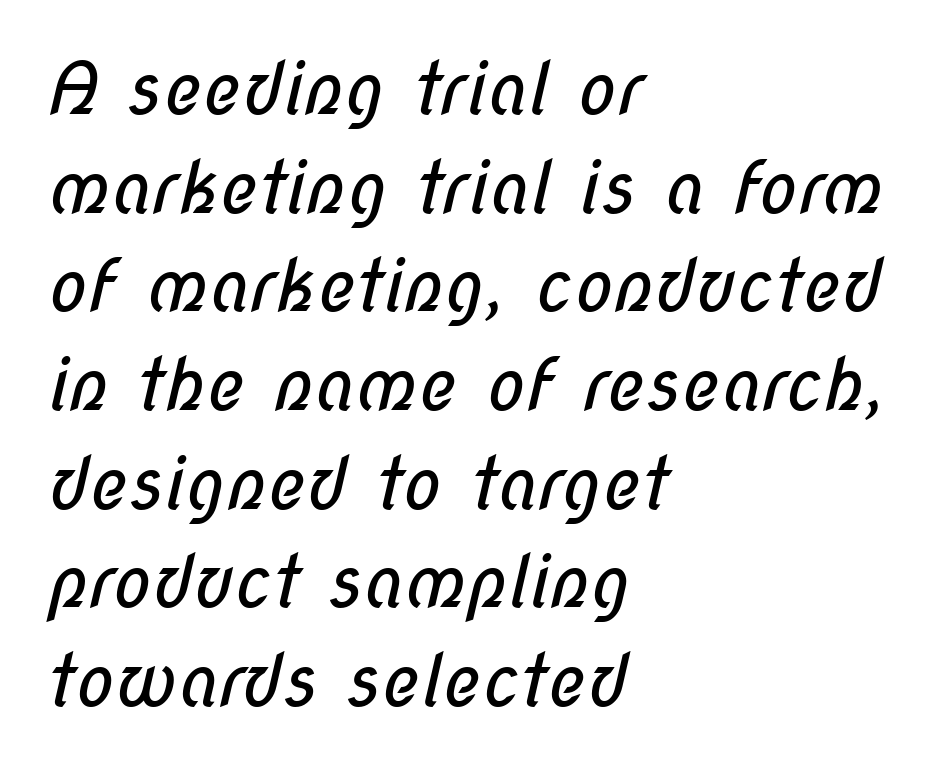
Q: Is the text bold? A: No.
Q: Is the typeface a serif or a sans-serif typeface? A: Sans-serif.
Q: Is the text underlined? A: No.
Q: How is the paragraph aligned? A: Left-aligned.
Q: Is the spacing between letters normal or unusually wide? A: Normal.
Q: Is the spacing between lines tight, normal or loose? A: Normal.
Q: Width (condensed, normal, or wide)? A: Condensed.
Q: Stroke contrast? A: Low.
Q: x-height? A: Medium.
Q: Monospaced? A: No.
